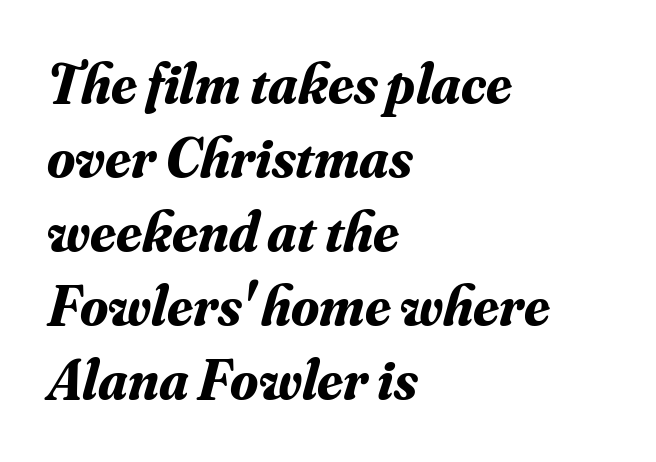
{"serif": "yes", "italic": "yes", "lean": "right", "slant_degrees": 16, "bold": "yes", "weight": "bold", "width": "normal", "stroke_contrast": "medium", "x_height": "small", "monospaced": "no", "underline": "no", "align": "left", "line_spacing": "normal", "line_spacing_ratio": 1.3, "letter_spacing": "normal", "letter_spacing_em": 0.0, "glyph_px": 57}
